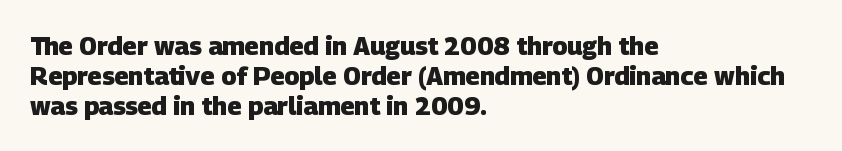
The image shows 25 px bold type; set left-aligned, line spacing 1.2x, normal letter spacing, not underlined.
